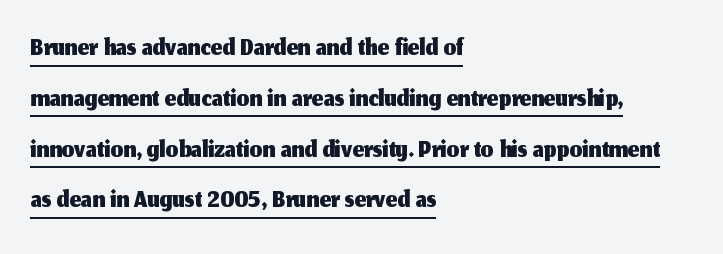
Q: Is the text italic (slanted)? A: No, it is upright.
Q: Is the typeface a serif or a sans-serif typeface? A: Sans-serif.
Q: Is the text underlined? A: Yes.
Q: How is the paragraph aligned? A: Left-aligned.
Q: Is the spacing between letters normal or unusually wide? A: Normal.
Q: Is the spacing between lines tight, normal or loose? A: Normal.
Q: Width (condensed, normal, or wide)? A: Normal.
Q: Stroke contrast? A: Medium.
Q: x-height? A: Medium.
Q: Monospaced? A: No.
